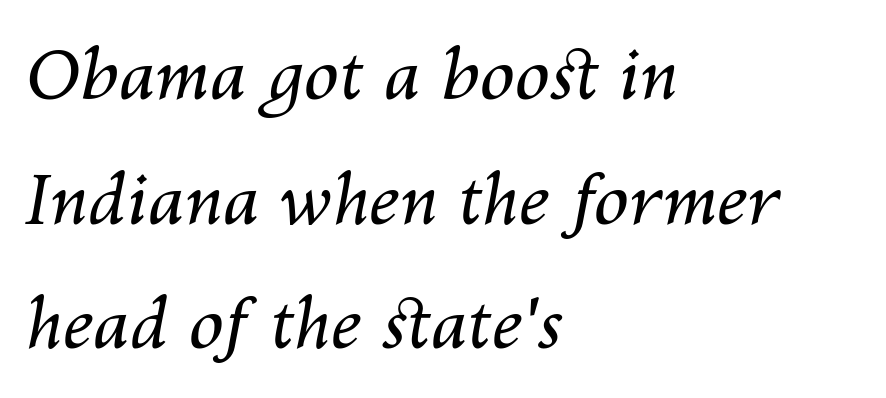
The image shows 70 px regular-weight type, italic (leaning right); set left-aligned, line spacing 1.78x, normal letter spacing, not underlined; medium stroke contrast and a medium x-height.
